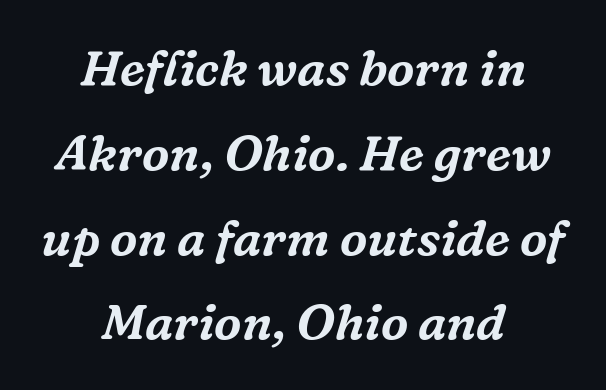
Q: Is the text italic (slanted)? A: Yes, it leans right by about 16 degrees.
Q: Is the typeface a serif or a sans-serif typeface? A: Serif.
Q: Is the text underlined? A: No.
Q: How is the paragraph aligned? A: Centered.
Q: Is the spacing between letters normal or unusually wide? A: Normal.
Q: Width (condensed, normal, or wide)? A: Normal.
Q: Stroke contrast? A: Medium.
Q: x-height? A: Medium.
Q: Monospaced? A: No.
